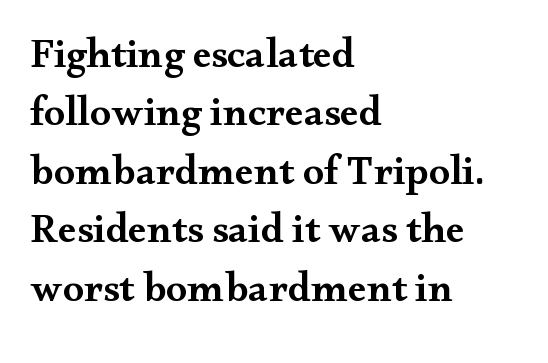
{"serif": "yes", "italic": "no", "bold": "semi", "weight": "semibold", "width": "wide", "stroke_contrast": "medium", "x_height": "small", "monospaced": "no", "underline": "no", "align": "left", "line_spacing": "normal", "line_spacing_ratio": 1.39, "letter_spacing": "normal", "letter_spacing_em": 0.0, "glyph_px": 42}
